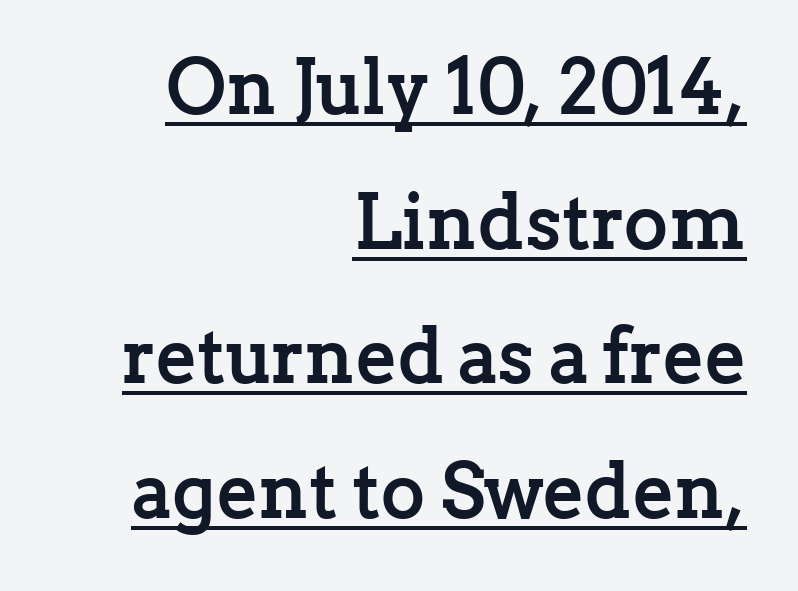
The image shows 77 px semibold serif type, upright; set right-aligned, line spacing 1.75x, normal letter spacing, underlined; low stroke contrast and a medium x-height.
